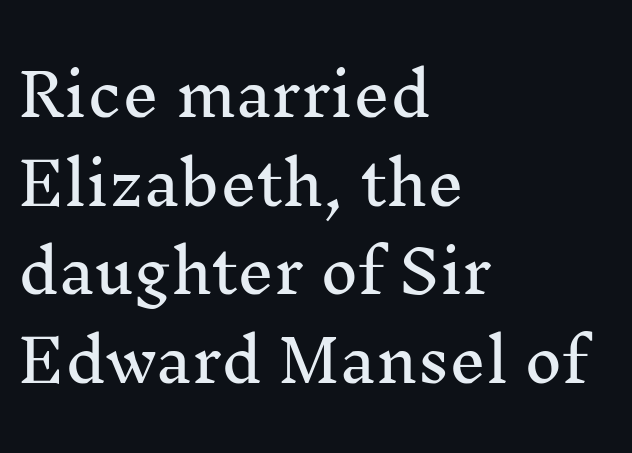
{"serif": "yes", "italic": "no", "width": "normal", "stroke_contrast": "medium", "x_height": "medium", "monospaced": "no", "underline": "no", "align": "left", "line_spacing": "normal", "line_spacing_ratio": 1.53, "letter_spacing": "normal", "letter_spacing_em": 0.0, "glyph_px": 58}
